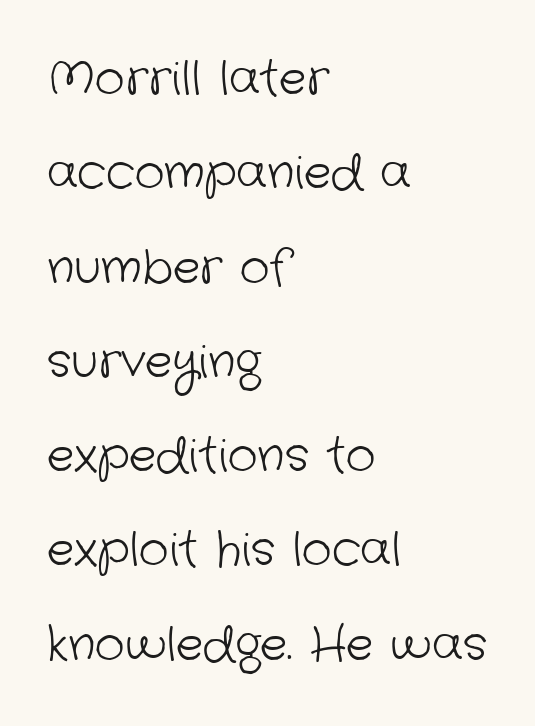
The face looks like a standard text weight, possibly lighter. The setting favours the left margin, as ordinary paragraphs usually do. The letters sit at their default tracking, neither squeezed nor spread. Examine the stroke ends and you'll find no serifs. Descender tails drop into unmarked territory.
